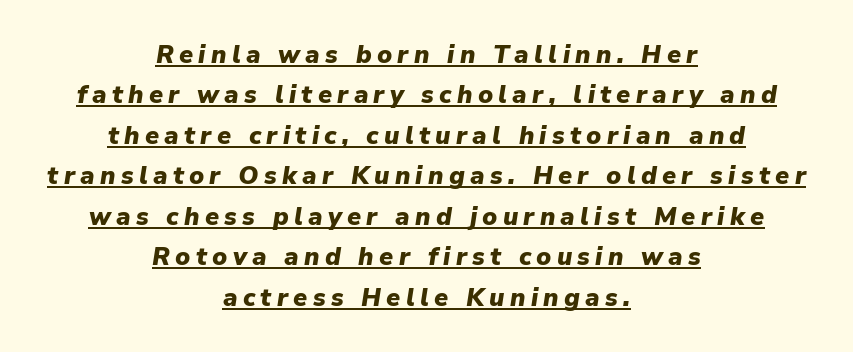
{"italic": "yes", "lean": "right", "slant_degrees": 9, "bold": "yes", "underline": "yes", "align": "center", "line_spacing": "normal", "line_spacing_ratio": 1.62, "letter_spacing": "wide", "letter_spacing_em": 0.21, "glyph_px": 25}
